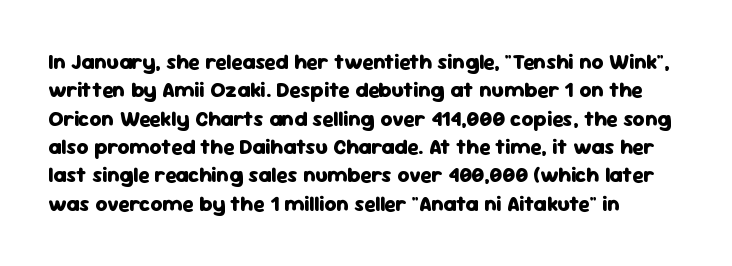
Q: Is the text bold? A: Yes.
Q: Is the text italic (slanted)? A: No, it is upright.
Q: Is the text underlined? A: No.
Q: How is the paragraph aligned? A: Left-aligned.
Q: Is the spacing between letters normal or unusually wide? A: Normal.
Q: Is the spacing between lines tight, normal or loose? A: Normal.
